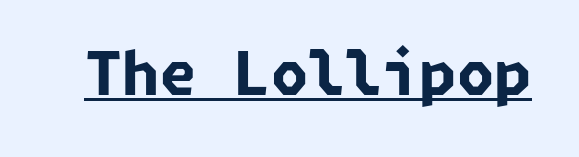
Descenders here cross a horizontal rule under the line. Weight: bold. Short note: letters normally spaced. Regarding serifs, this sample does without them.
